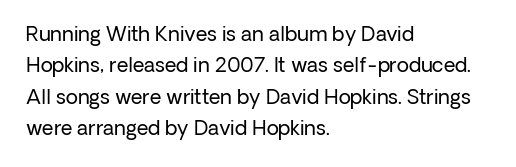
Q: Is the text bold? A: No.
Q: Is the text italic (slanted)? A: No, it is upright.
Q: Is the text underlined? A: No.
Q: How is the paragraph aligned? A: Left-aligned.
Q: Is the spacing between letters normal or unusually wide? A: Normal.
Q: Is the spacing between lines tight, normal or loose? A: Normal.
